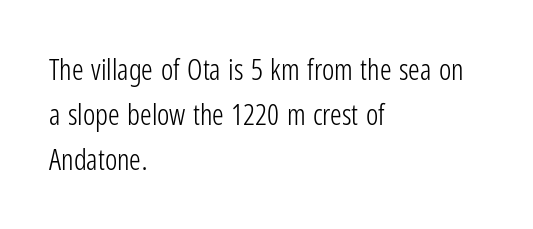
Unlike italic type, these characters show no tilt at all. Stroke mass is kept to a normal reading level or below. The letters advance in unequal steps, a hallmark of proportional type. A bare baseline throughout the passage.
